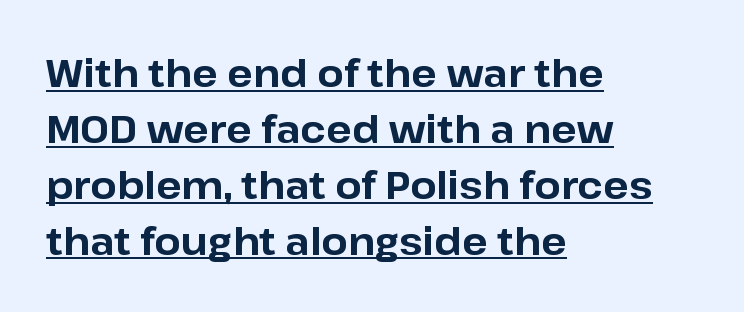
{"serif": "no", "italic": "no", "bold": "yes", "weight": "bold", "width": "normal", "stroke_contrast": "low", "x_height": "medium", "monospaced": "no", "underline": "yes", "align": "left", "line_spacing": "normal", "line_spacing_ratio": 1.47, "letter_spacing": "normal", "letter_spacing_em": 0.0, "glyph_px": 38}
